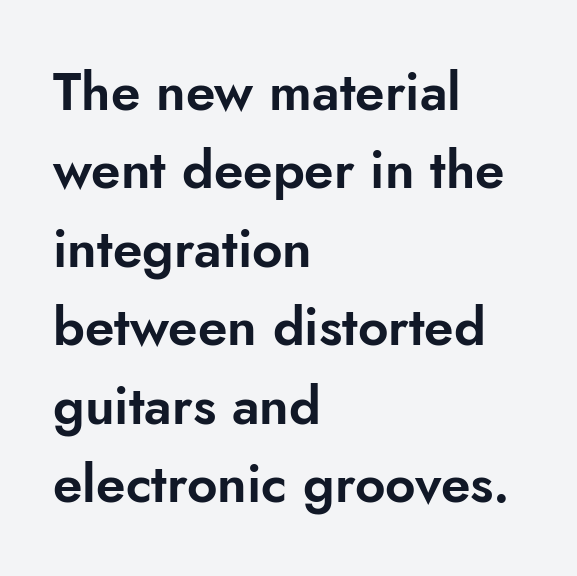
The image shows 53 px sans-serif type, upright; set left-aligned, normal line spacing (1.48x), normal letter spacing, not underlined; low stroke contrast and a small x-height.
